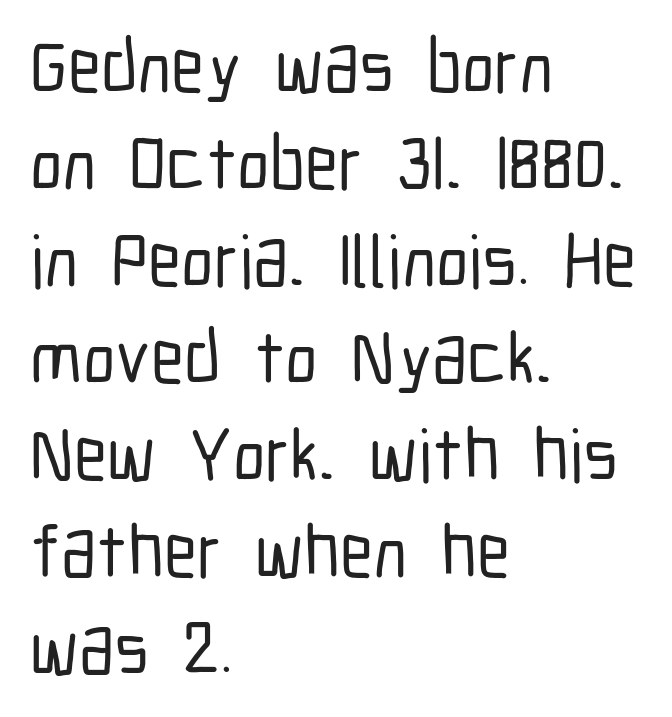
The image shows 74 px condensed sans-serif type, upright; set left-aligned, normal line spacing (1.31x), normal letter spacing, not underlined; low stroke contrast and a medium x-height.
